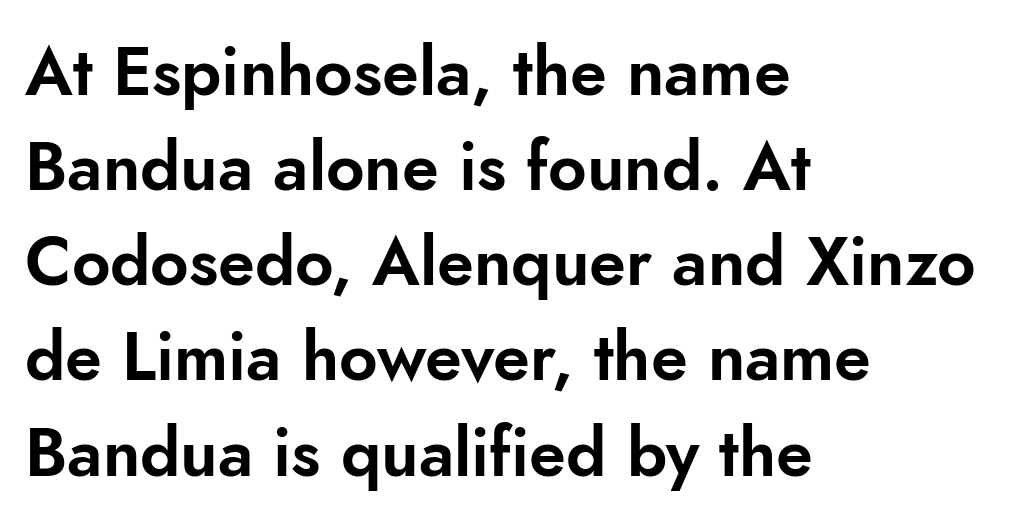
{"serif": "no", "italic": "no", "width": "normal", "stroke_contrast": "low", "x_height": "small", "monospaced": "no", "underline": "no", "align": "left", "line_spacing": "normal", "line_spacing_ratio": 1.42, "letter_spacing": "normal", "letter_spacing_em": 0.0, "glyph_px": 67}
